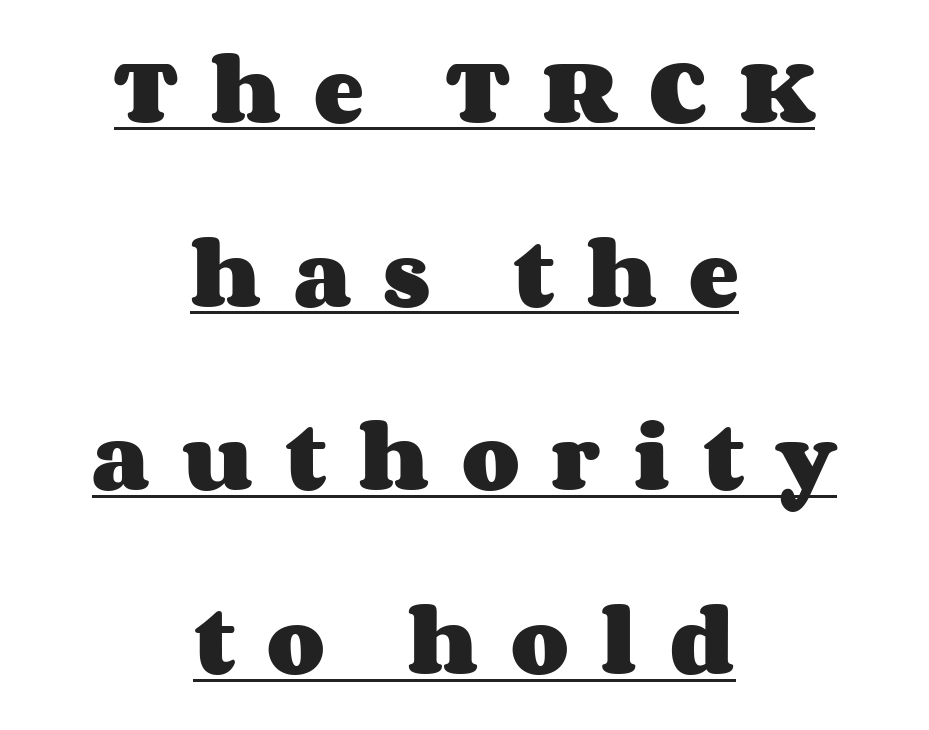
The image shows 75 px heavy, wide type, upright; set centered, loose line spacing (2.45x), unusually wide letter spacing (+0.43 em), underlined; medium stroke contrast and a large x-height.
